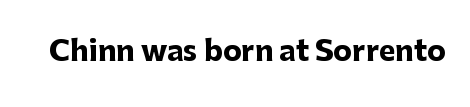
Is the type bold? Yes — the strokes are clearly thick and heavy. In terms of letterspacing, this is plain default setting. The space directly below the letters is spotless. Check where the strokes stop: nothing finishes them off — pure sans. Each letter keeps its own natural width here, so spacing adapts to shape.
